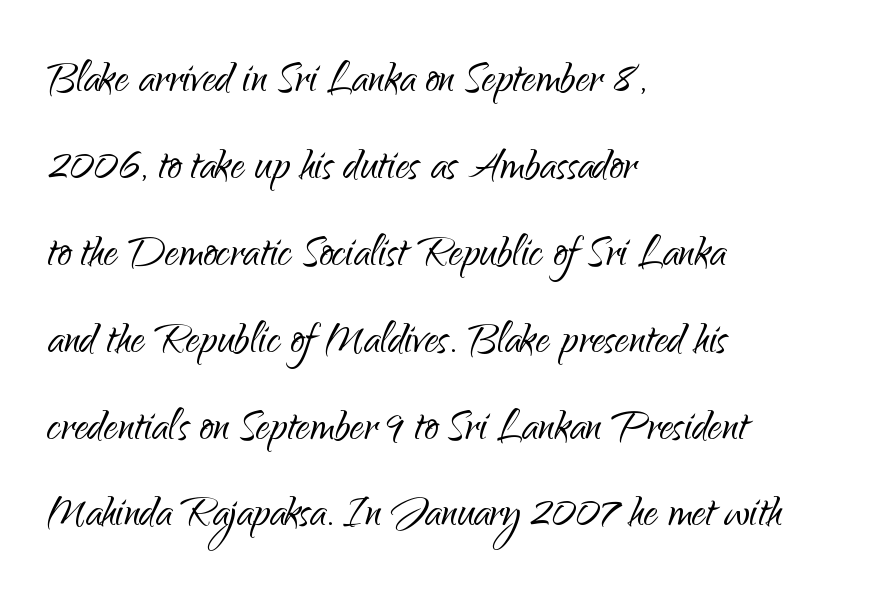
Q: Is the text bold? A: No.
Q: Is the text italic (slanted)? A: Yes.
Q: Is the typeface a serif or a sans-serif typeface? A: Sans-serif.
Q: Is the text underlined? A: No.
Q: How is the paragraph aligned? A: Left-aligned.
Q: Is the spacing between letters normal or unusually wide? A: Normal.
Q: Is the spacing between lines tight, normal or loose? A: Normal.
Q: Width (condensed, normal, or wide)? A: Normal.
Q: Stroke contrast? A: Low.
Q: x-height? A: Small.
Q: Monospaced? A: No.
